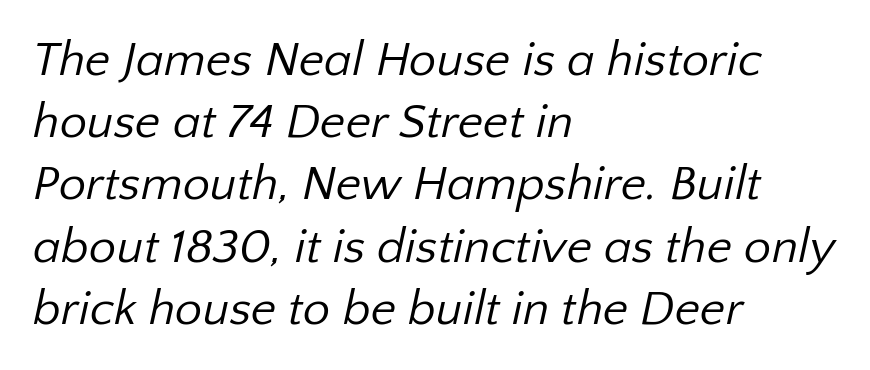
Q: Is the text bold? A: No.
Q: Is the typeface a serif or a sans-serif typeface? A: Sans-serif.
Q: Is the text underlined? A: No.
Q: How is the paragraph aligned? A: Left-aligned.
Q: Is the spacing between letters normal or unusually wide? A: Normal.
Q: Is the spacing between lines tight, normal or loose? A: Normal.
Q: Width (condensed, normal, or wide)? A: Normal.
Q: Stroke contrast? A: Low.
Q: x-height? A: Medium.
Q: Monospaced? A: No.
